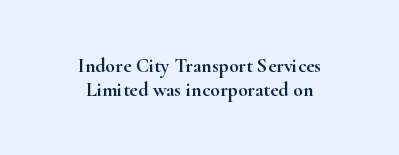
Q: Is the text italic (slanted)? A: No, it is upright.
Q: Is the text underlined? A: No.
Q: How is the paragraph aligned? A: Centered.
Q: Is the spacing between letters normal or unusually wide? A: Normal.
